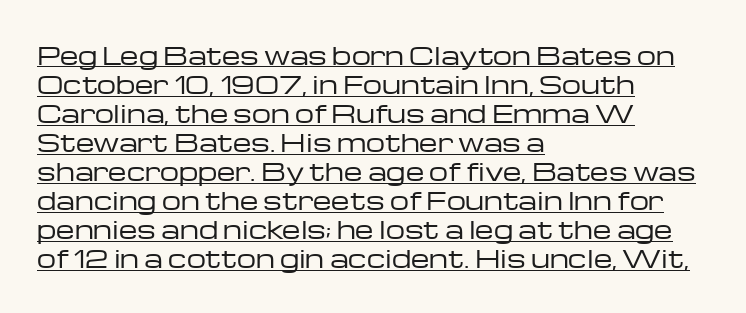
{"italic": "no", "bold": "no", "underline": "yes", "align": "left", "line_spacing_ratio": 1.21, "letter_spacing": "normal", "letter_spacing_em": 0.0, "glyph_px": 24}
